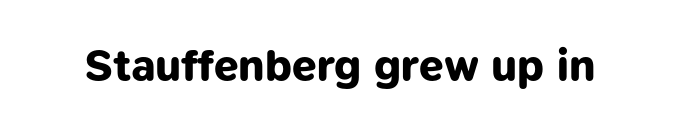
Q: Is the text bold? A: Yes.
Q: Is the typeface a serif or a sans-serif typeface? A: Sans-serif.
Q: Is the text underlined? A: No.
Q: Is the spacing between letters normal or unusually wide? A: Normal.
Q: Width (condensed, normal, or wide)? A: Normal.
Q: Stroke contrast? A: Low.
Q: x-height? A: Medium.
Q: Monospaced? A: No.
